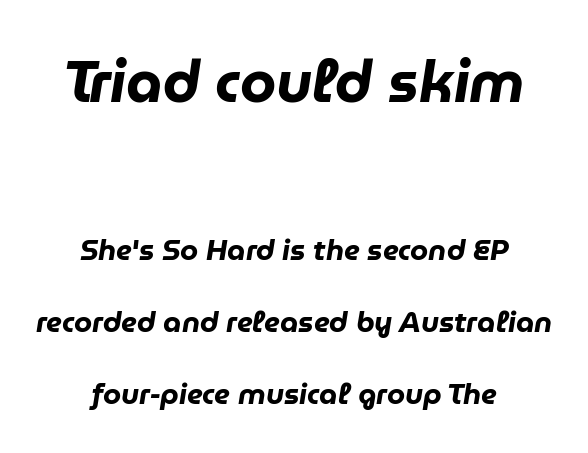
The image shows 58 px heavy type, italic (leaning right); set centered, loose line spacing (2.49x), normal letter spacing, not underlined; the first (top) block is 2.0x larger; low stroke contrast and a medium x-height.
